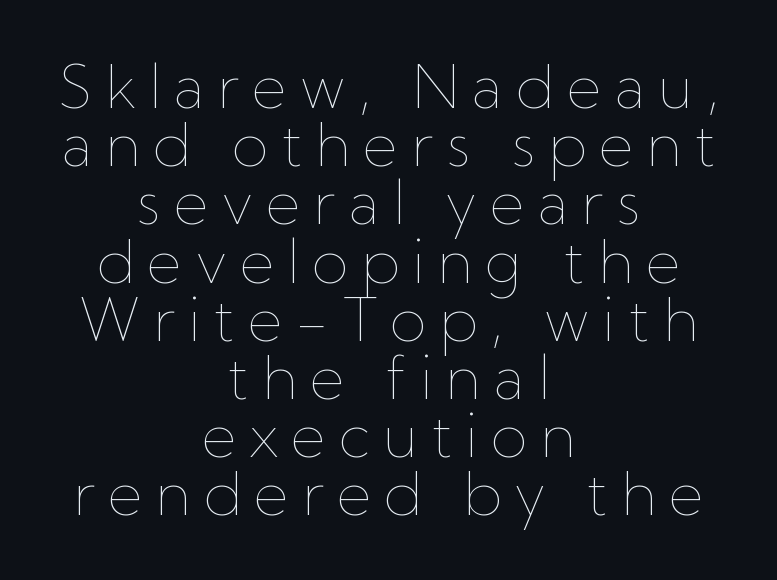
Q: Is the text bold? A: No.
Q: Is the text italic (slanted)? A: No, it is upright.
Q: Is the text underlined? A: No.
Q: How is the paragraph aligned? A: Centered.
Q: Is the spacing between letters normal or unusually wide? A: Unusually wide.
Q: Is the spacing between lines tight, normal or loose? A: Tight.
Q: Width (condensed, normal, or wide)? A: Normal.
Q: Stroke contrast? A: Low.
Q: x-height? A: Medium.
Q: Monospaced? A: No.
